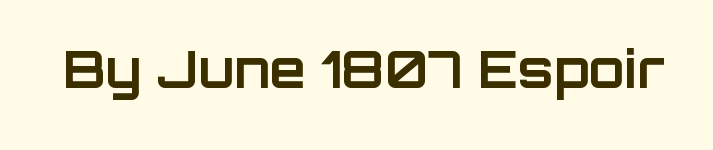
{"serif": "no", "italic": "no", "bold": "yes", "weight": "bold", "width": "normal", "stroke_contrast": "low", "x_height": "large", "monospaced": "no", "underline": "no", "letter_spacing": "normal", "letter_spacing_em": 0.0, "glyph_px": 52}
